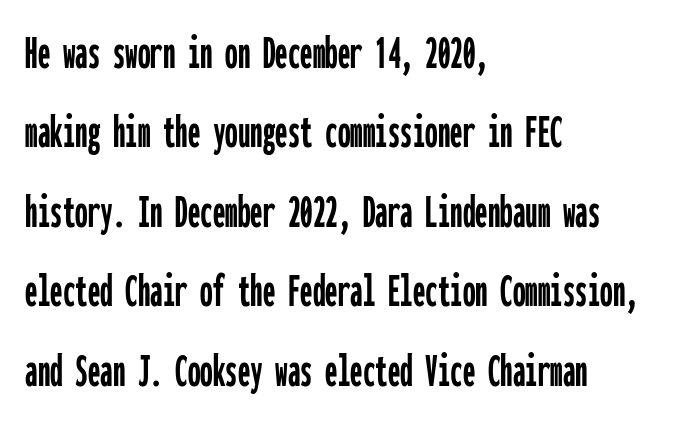
{"serif": "no", "italic": "no", "width": "condensed", "stroke_contrast": "low", "x_height": "medium", "monospaced": "yes", "underline": "no", "align": "left", "line_spacing": "normal", "line_spacing_ratio": 1.59, "letter_spacing": "normal", "letter_spacing_em": 0.0, "glyph_px": 50}
